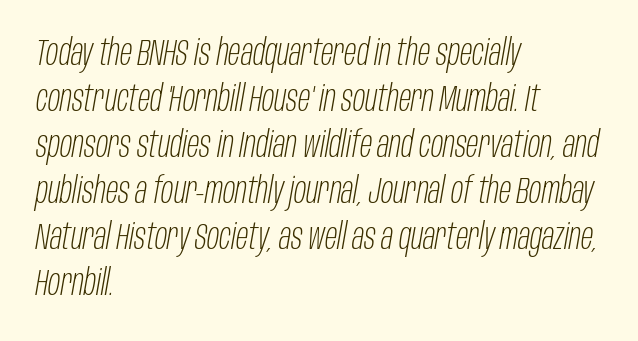
Normally led — the rows are evenly, conventionally spaced. The strip under each line holds only bare page. The letters are slanted; this is an italic face. A light-to-regular cut is what we see here. Look at the tracking — it's just the regular setting, nothing added. In CSS terms this would be text-align: left.
